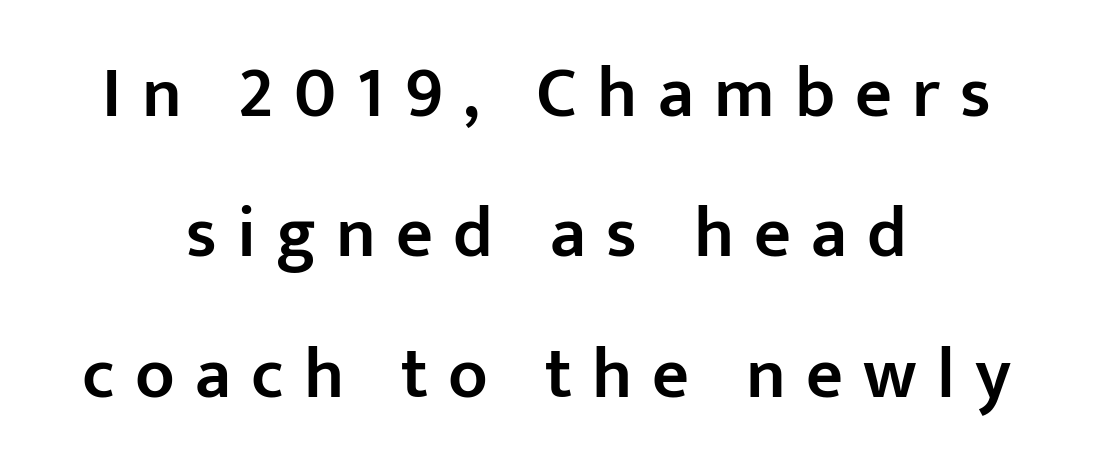
Q: Is the text bold? A: Semi-bold.
Q: Is the text italic (slanted)? A: No, it is upright.
Q: Is the typeface a serif or a sans-serif typeface? A: Sans-serif.
Q: Is the text underlined? A: No.
Q: How is the paragraph aligned? A: Centered.
Q: Is the spacing between letters normal or unusually wide? A: Unusually wide.
Q: Is the spacing between lines tight, normal or loose? A: Loose.
Q: Width (condensed, normal, or wide)? A: Normal.
Q: Stroke contrast? A: Low.
Q: x-height? A: Medium.
Q: Monospaced? A: No.
